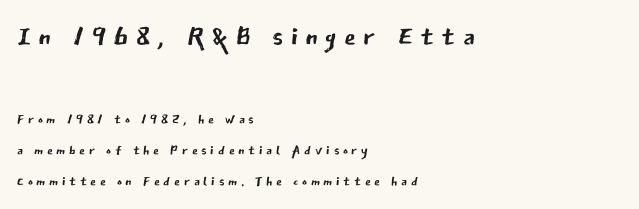
Visually the block forms a straight wall on the left and a jagged coastline on the right. How would I describe the line gaps? Plain and ordinary. Plain, unruled lines of type. A typesetter would mark this as roman, not italic. The characters display no serif detailing; their extremities are plain.
